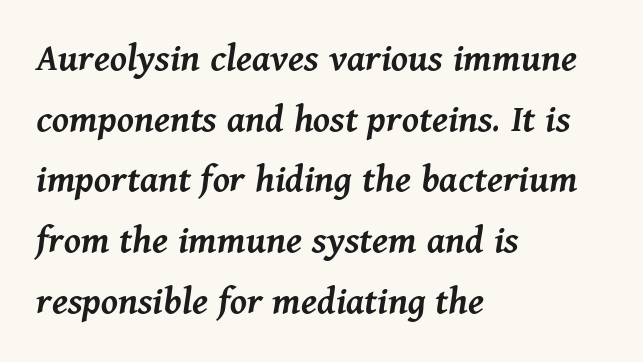
The image shows 41 px semibold type, italic (leaning right); set left-aligned, normal line spacing (1.48x), normal letter spacing, not underlined; medium stroke contrast and a medium x-height.
